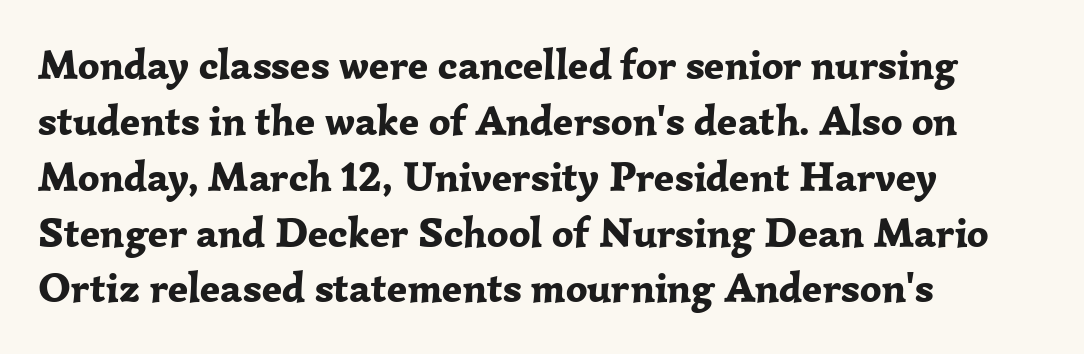
The image shows 42 px bold serif type, upright; set left-aligned, normal line spacing (1.33x), normal letter spacing, not underlined; low stroke contrast and a medium x-height.
